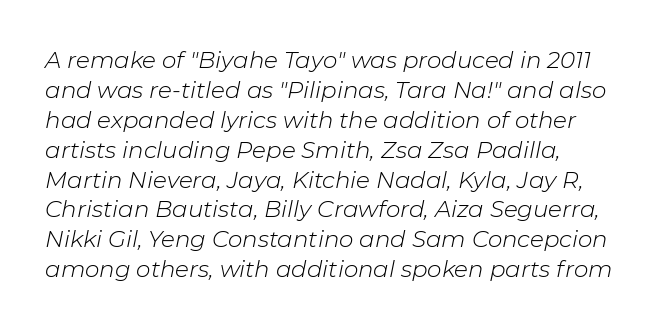
Q: Is the text bold? A: No.
Q: Is the text italic (slanted)? A: Yes, it leans right by about 11 degrees.
Q: Is the text underlined? A: No.
Q: Is the spacing between letters normal or unusually wide? A: Normal.
Q: Is the spacing between lines tight, normal or loose? A: Normal.
